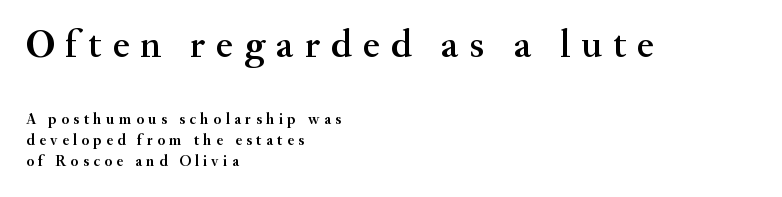
Q: Is the text italic (slanted)? A: No, it is upright.
Q: Is the typeface a serif or a sans-serif typeface? A: Serif.
Q: Is the text underlined? A: No.
Q: How is the paragraph aligned? A: Left-aligned.
Q: Is the spacing between letters normal or unusually wide? A: Unusually wide.
Q: Is the spacing between lines tight, normal or loose? A: Normal.
Q: Which block of text is set in a larger size, the first (top) or the second (bottom)? A: The first (top) one.
Q: Width (condensed, normal, or wide)? A: Normal.
Q: Stroke contrast? A: Medium.
Q: x-height? A: Small.
Q: Monospaced? A: No.
